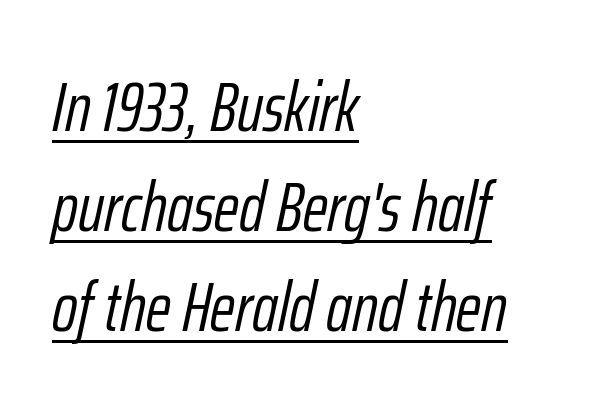
Q: Is the text bold? A: No.
Q: Is the text italic (slanted)? A: Yes, it leans right by about 12 degrees.
Q: Is the text underlined? A: Yes.
Q: How is the paragraph aligned? A: Left-aligned.
Q: Is the spacing between letters normal or unusually wide? A: Normal.
Q: Is the spacing between lines tight, normal or loose? A: Normal.
Q: Width (condensed, normal, or wide)? A: Condensed.
Q: Stroke contrast? A: Low.
Q: x-height? A: Medium.
Q: Monospaced? A: No.
